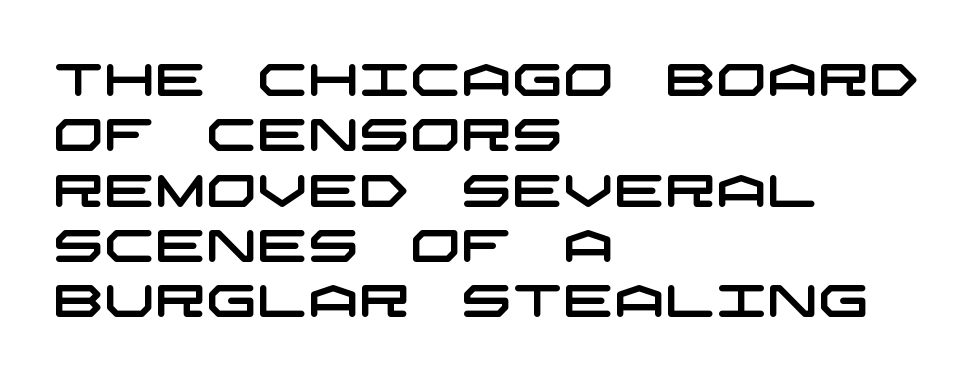
Q: Is the typeface a serif or a sans-serif typeface? A: Sans-serif.
Q: Is the text underlined? A: No.
Q: How is the paragraph aligned? A: Left-aligned.
Q: Is the spacing between letters normal or unusually wide? A: Normal.
Q: Width (condensed, normal, or wide)? A: Wide.
Q: Stroke contrast? A: Low.
Q: x-height? A: Large.
